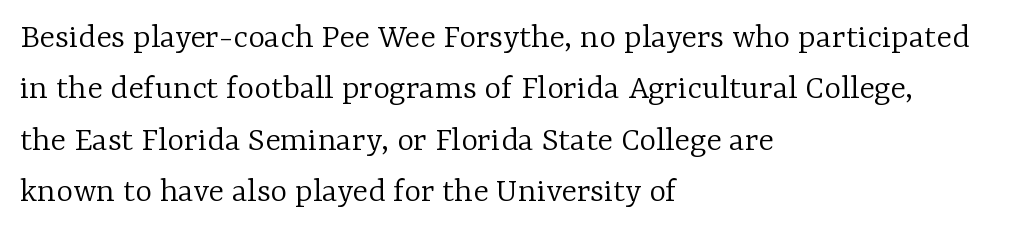
{"serif": "yes", "italic": "no", "bold": "no", "weight": "light", "width": "normal", "stroke_contrast": "low", "x_height": "medium", "monospaced": "no", "underline": "no", "align": "left", "line_spacing": "normal", "line_spacing_ratio": 1.43, "letter_spacing": "normal", "letter_spacing_em": 0.0, "glyph_px": 36}
